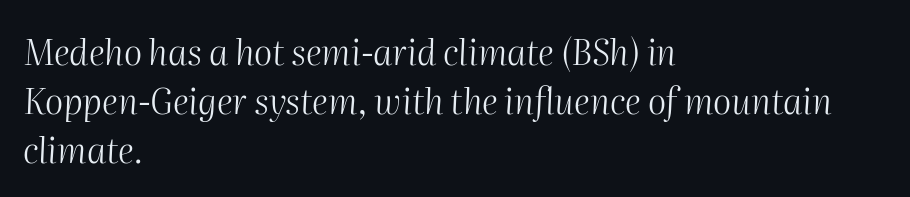
Q: Is the text bold? A: No.
Q: Is the text italic (slanted)? A: Yes, it leans right by about 2 degrees.
Q: Is the text underlined? A: No.
Q: How is the paragraph aligned? A: Left-aligned.
Q: Is the spacing between letters normal or unusually wide? A: Normal.
Q: Is the spacing between lines tight, normal or loose? A: Normal.
Q: Width (condensed, normal, or wide)? A: Normal.
Q: Stroke contrast? A: Medium.
Q: x-height? A: Medium.
Q: Monospaced? A: No.
